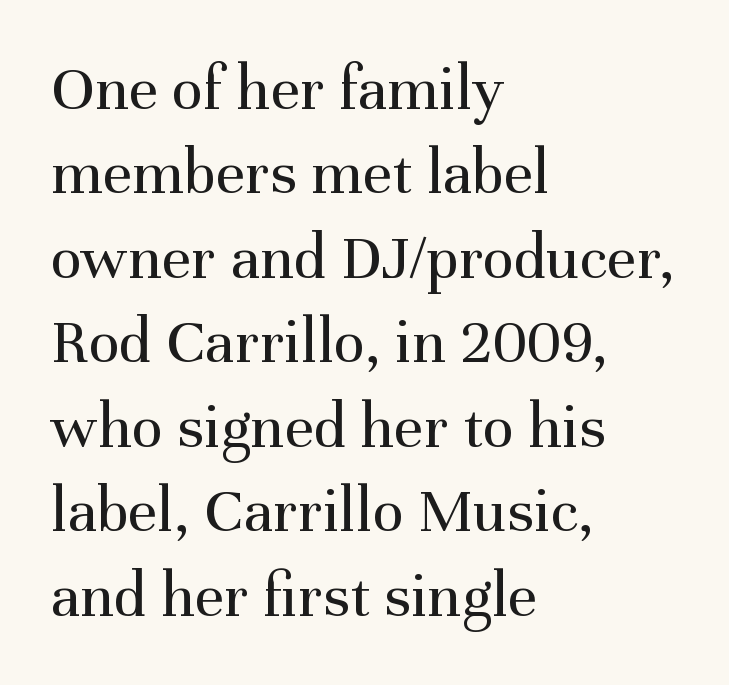
{"serif": "yes", "italic": "no", "bold": "no", "weight": "regular", "width": "normal", "stroke_contrast": "medium", "x_height": "medium", "monospaced": "no", "underline": "no", "align": "left", "line_spacing": "normal", "line_spacing_ratio": 1.3, "letter_spacing": "normal", "letter_spacing_em": 0.0, "glyph_px": 65}
